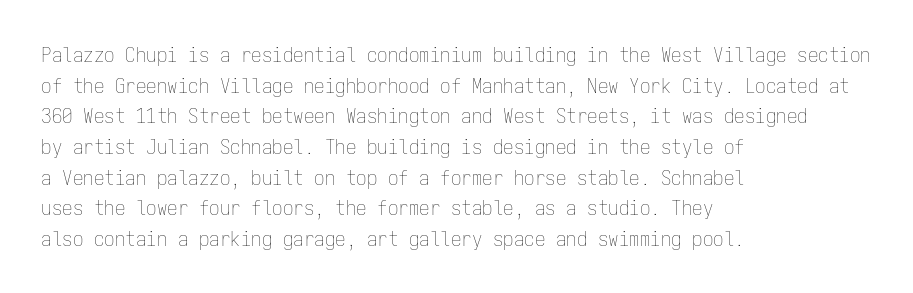
The strip under each line holds only bare page. The lines in this sample share a left origin and differ only in where they stop. The block of text has a typical density, with ordinary space between rows. A typesetter would call this zero additional tracking. Each stroke keeps to a modest, everyday thickness or less. Style check: upright.
